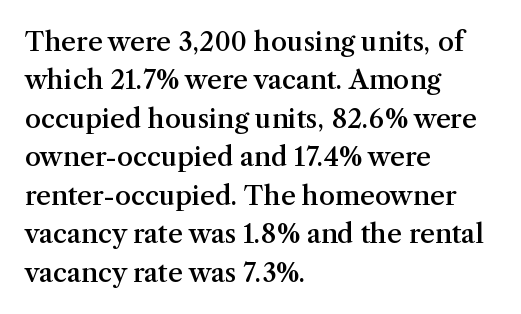
The lines are quadded left. Short note: letters normally spaced. Just letters on the line, the space beneath them empty. Look at the stroke-to-counter ratio: somewhat heavy, a semibold. Regular leading.
